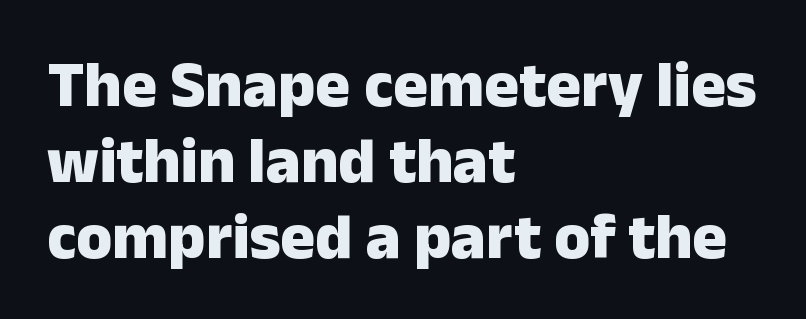
Q: Is the text bold? A: Yes.
Q: Is the text italic (slanted)? A: No, it is upright.
Q: Is the typeface a serif or a sans-serif typeface? A: Sans-serif.
Q: Is the text underlined? A: No.
Q: How is the paragraph aligned? A: Left-aligned.
Q: Is the spacing between letters normal or unusually wide? A: Normal.
Q: Width (condensed, normal, or wide)? A: Normal.
Q: Stroke contrast? A: Low.
Q: x-height? A: Medium.
Q: Monospaced? A: No.
